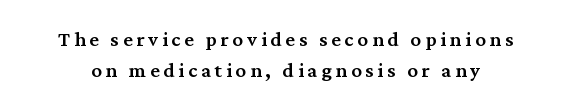
The image shows 21 px text type, upright; set normal line spacing (1.46x), not underlined.
